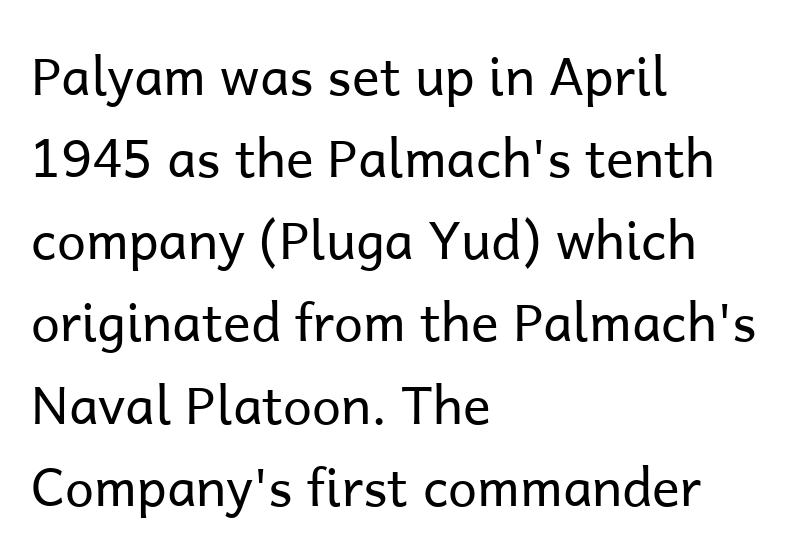
Does the copy run flush right? No — it runs flush left. A typesetter would mark this as roman, not italic. Spacing verdict: proportional, widths tailored to each character. One glance says typical: line gaps are just what's usual.
